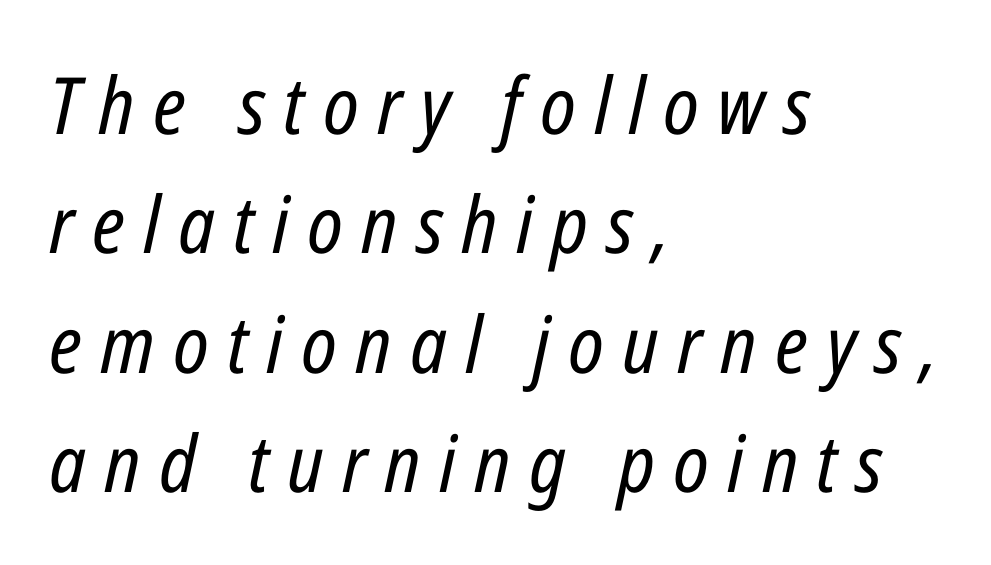
The image shows 79 px regular-weight, condensed type, italic (leaning right); set left-aligned, normal line spacing (1.51x), unusually wide letter spacing (+0.23 em), not underlined; low stroke contrast and a medium x-height.
